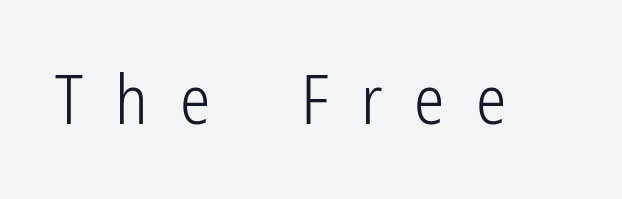
{"serif": "no", "italic": "no", "bold": "no", "weight": "light", "width": "condensed", "stroke_contrast": "low", "x_height": "medium", "monospaced": "no", "underline": "no", "letter_spacing": "wide", "letter_spacing_em": 0.47, "glyph_px": 68}
